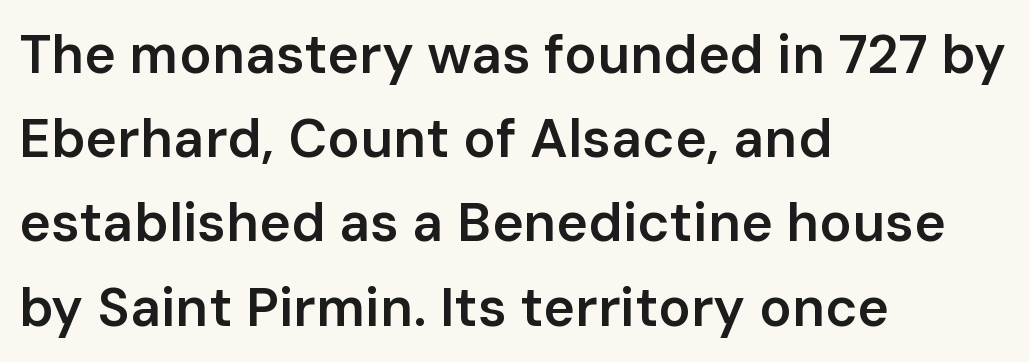
{"serif": "no", "italic": "no", "bold": "semi", "weight": "semibold", "width": "normal", "stroke_contrast": "low", "x_height": "medium", "monospaced": "no", "underline": "no", "align": "left", "line_spacing": "normal", "line_spacing_ratio": 1.56, "letter_spacing": "normal", "letter_spacing_em": 0.0, "glyph_px": 54}
